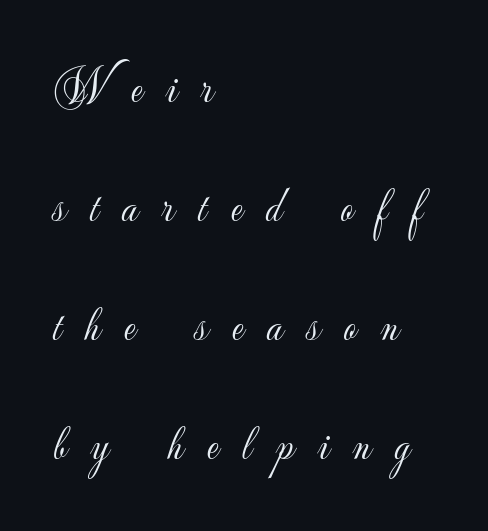
Q: Is the text bold? A: No.
Q: Is the text italic (slanted)? A: Yes.
Q: Is the typeface a serif or a sans-serif typeface? A: Sans-serif.
Q: Is the text underlined? A: No.
Q: How is the paragraph aligned? A: Left-aligned.
Q: Is the spacing between letters normal or unusually wide? A: Unusually wide.
Q: Is the spacing between lines tight, normal or loose? A: Loose.
Q: Width (condensed, normal, or wide)? A: Normal.
Q: Stroke contrast? A: Low.
Q: x-height? A: Small.
Q: Monospaced? A: No.
